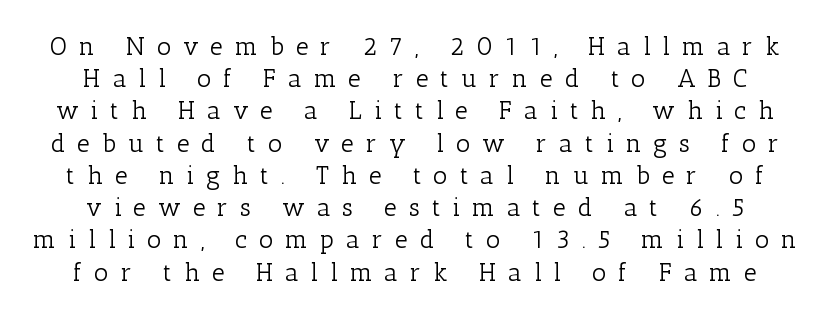
{"italic": "no", "bold": "no", "underline": "no", "line_spacing": "normal", "line_spacing_ratio": 1.29, "letter_spacing": "wide", "letter_spacing_em": 0.48, "glyph_px": 25}
